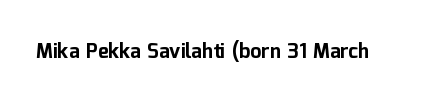
The rendering keeps characters at their native spacing. Underlining? Definitely not there. Nope, not italic — everything's standing straight. Set as a true bold cut, around the 700 mark.
